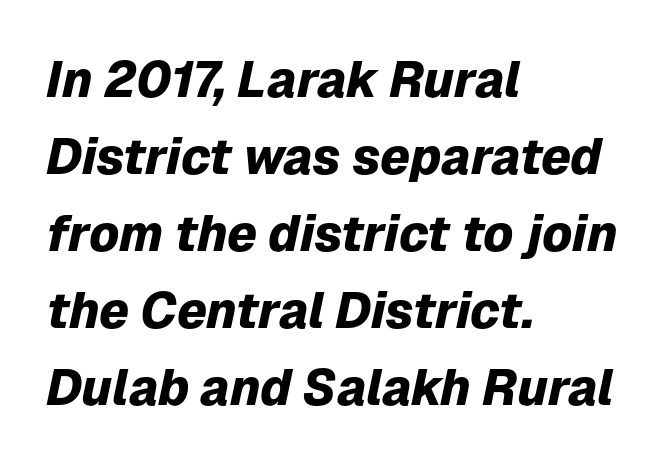
The image shows 50 px heavy type, italic (leaning right); set left-aligned, normal line spacing (1.54x), normal letter spacing, not underlined; low stroke contrast and a medium x-height.
